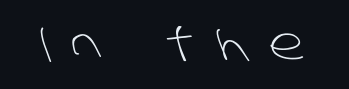
{"serif": "no", "bold": "no", "weight": "light", "width": "normal", "stroke_contrast": "low", "x_height": "large", "monospaced": "no", "underline": "no", "letter_spacing": "wide", "letter_spacing_em": 0.49, "glyph_px": 44}
